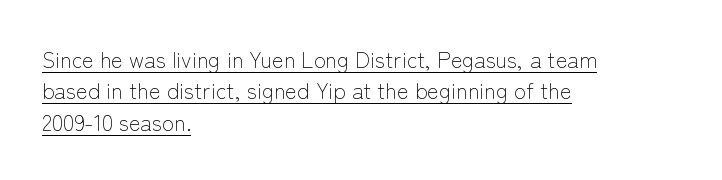
The weight would be labelled regular, book, light, or lighter still. Looks like someone drew a line under every word here. Line beginnings align vertically; line endings do not. This is roman type, the default non-slanted kind.
